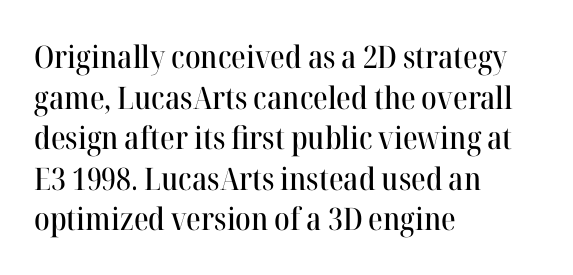
Q: Is the text italic (slanted)? A: No, it is upright.
Q: Is the typeface a serif or a sans-serif typeface? A: Serif.
Q: Is the text underlined? A: No.
Q: How is the paragraph aligned? A: Left-aligned.
Q: Is the spacing between letters normal or unusually wide? A: Normal.
Q: Is the spacing between lines tight, normal or loose? A: Normal.
Q: Width (condensed, normal, or wide)? A: Normal.
Q: Stroke contrast? A: High.
Q: x-height? A: Medium.
Q: Monospaced? A: No.
